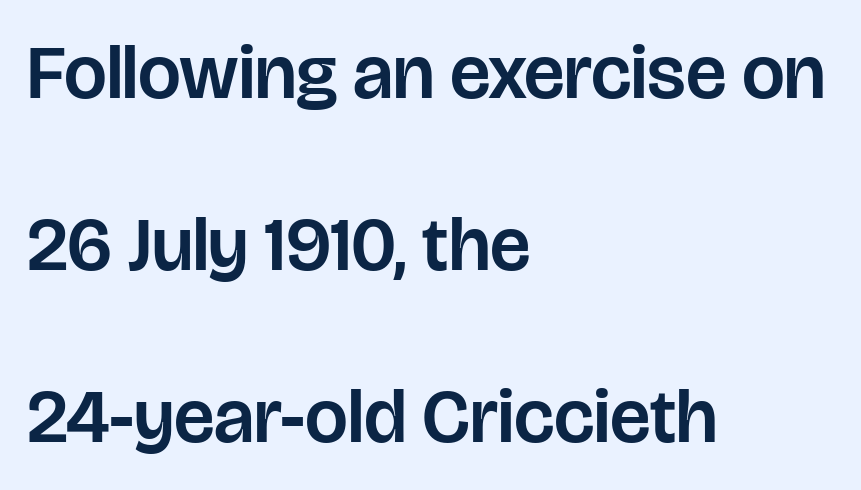
The image shows 76 px sans-serif type, upright; set left-aligned, loose line spacing (2.26x), normal letter spacing, not underlined; low stroke contrast and a large x-height.
